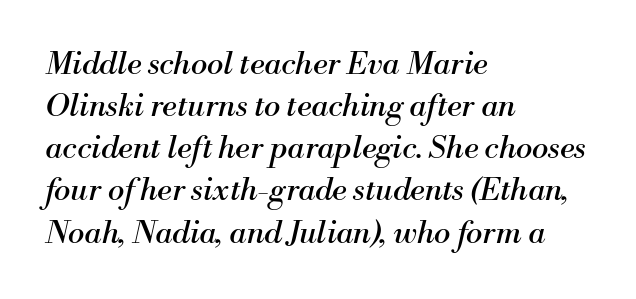
Q: Is the text bold? A: No.
Q: Is the text italic (slanted)? A: Yes, it leans right by about 13 degrees.
Q: Is the typeface a serif or a sans-serif typeface? A: Serif.
Q: Is the text underlined? A: No.
Q: How is the paragraph aligned? A: Left-aligned.
Q: Is the spacing between letters normal or unusually wide? A: Normal.
Q: Is the spacing between lines tight, normal or loose? A: Normal.
Q: Width (condensed, normal, or wide)? A: Normal.
Q: Stroke contrast? A: Medium.
Q: x-height? A: Small.
Q: Monospaced? A: No.
